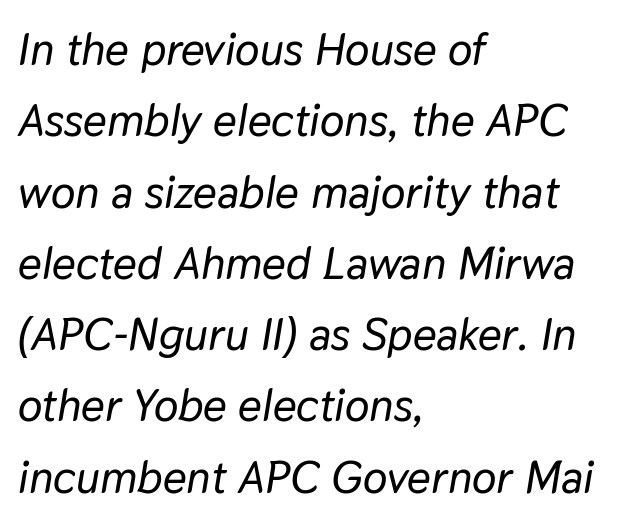
Q: Is the text italic (slanted)? A: Yes, it leans right by about 9 degrees.
Q: Is the text underlined? A: No.
Q: How is the paragraph aligned? A: Left-aligned.
Q: Is the spacing between letters normal or unusually wide? A: Normal.
Q: Is the spacing between lines tight, normal or loose? A: Normal.
Q: Width (condensed, normal, or wide)? A: Normal.
Q: Stroke contrast? A: Low.
Q: x-height? A: Medium.
Q: Monospaced? A: No.
